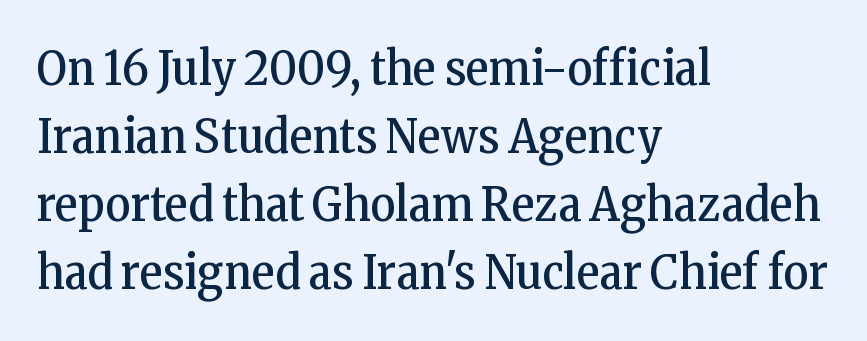
Q: Is the text bold? A: No.
Q: Is the text italic (slanted)? A: No, it is upright.
Q: Is the typeface a serif or a sans-serif typeface? A: Serif.
Q: Is the text underlined? A: No.
Q: How is the paragraph aligned? A: Left-aligned.
Q: Is the spacing between letters normal or unusually wide? A: Normal.
Q: Is the spacing between lines tight, normal or loose? A: Normal.
Q: Width (condensed, normal, or wide)? A: Condensed.
Q: Stroke contrast? A: Low.
Q: x-height? A: Medium.
Q: Monospaced? A: No.
